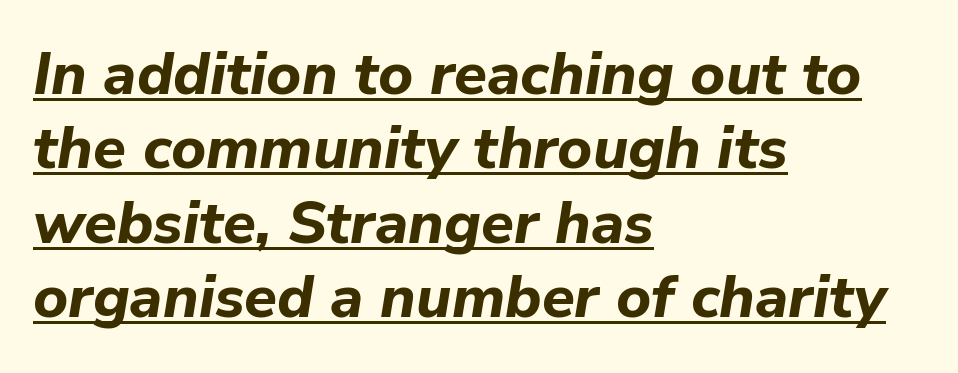
Would a proofreader flag this as italicized? Yes. The font is running at its bold setting. There is no visible air inserted between adjacent glyphs. Somebody hit Ctrl+U on this one — the words are underlined. Do the characters align in a grid? No, the font is proportional.
